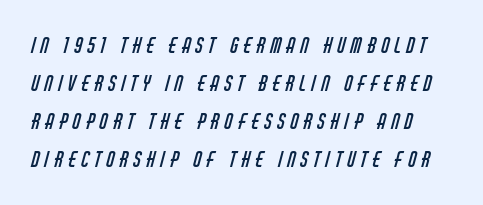
{"bold": "no", "underline": "no", "line_spacing_ratio": 1.81, "letter_spacing": "wide", "letter_spacing_em": 0.25, "glyph_px": 21}
